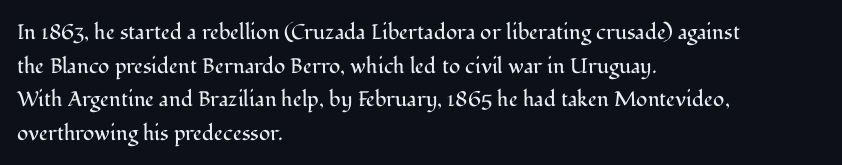
The image shows 21 px text type, upright; set left-aligned, normal line spacing (1.6x), normal letter spacing, not underlined.
